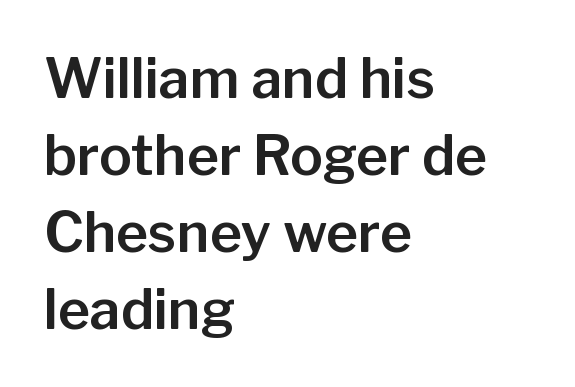
Q: Is the text italic (slanted)? A: No, it is upright.
Q: Is the typeface a serif or a sans-serif typeface? A: Sans-serif.
Q: Is the text underlined? A: No.
Q: How is the paragraph aligned? A: Left-aligned.
Q: Is the spacing between letters normal or unusually wide? A: Normal.
Q: Is the spacing between lines tight, normal or loose? A: Normal.
Q: Width (condensed, normal, or wide)? A: Normal.
Q: Stroke contrast? A: Low.
Q: x-height? A: Medium.
Q: Monospaced? A: No.
